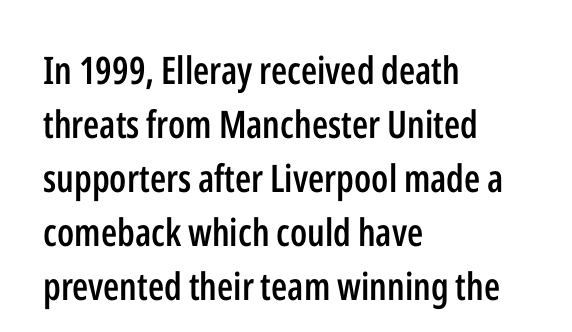
Its strokes are somewhat broadened, the hallmark of semibold type. Compared with typical body copy, the letter spacing here is the same. Is this a fixed-width face? No — the glyphs have proportional, varying widths. Is the block centered? No — it sits flush against the left margin. Letters rest on an invisible, unmarked baseline. Quick note: not italic, upright.
